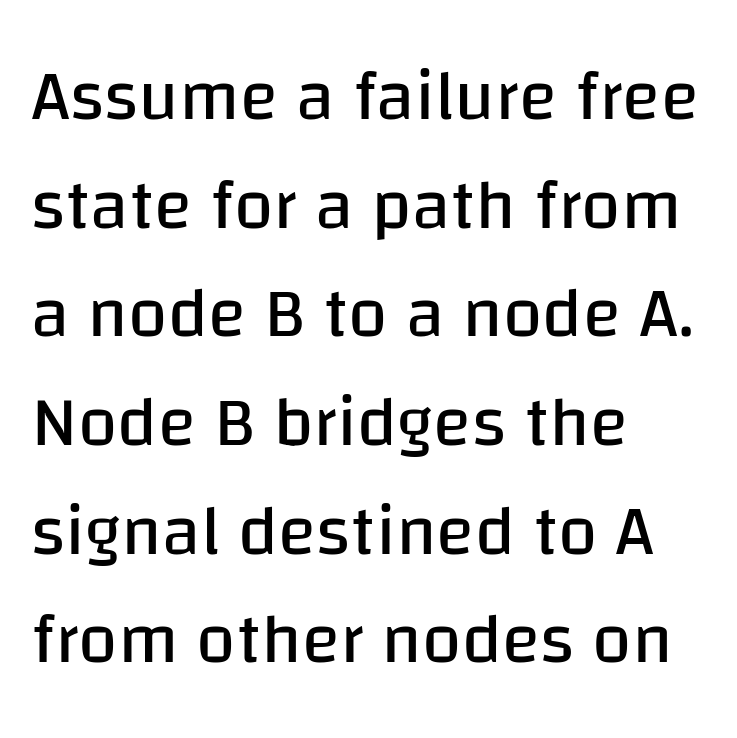
Q: Is the text bold? A: No.
Q: Is the text italic (slanted)? A: No, it is upright.
Q: Is the typeface a serif or a sans-serif typeface? A: Sans-serif.
Q: Is the text underlined? A: No.
Q: How is the paragraph aligned? A: Left-aligned.
Q: Is the spacing between letters normal or unusually wide? A: Normal.
Q: Is the spacing between lines tight, normal or loose? A: Normal.
Q: Width (condensed, normal, or wide)? A: Normal.
Q: Stroke contrast? A: Low.
Q: x-height? A: Large.
Q: Monospaced? A: No.
